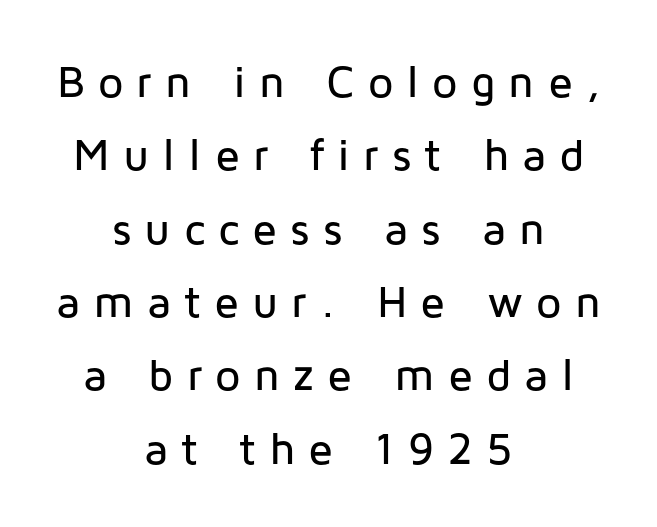
The image shows 45 px sans-serif type, upright; set centered, normal line spacing (1.63x), unusually wide letter spacing (+0.29 em), not underlined; low stroke contrast and a medium x-height.
